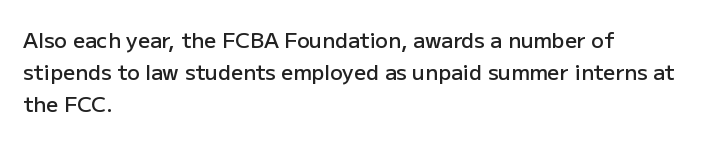
Q: Is the text bold? A: Semi-bold.
Q: Is the text italic (slanted)? A: No, it is upright.
Q: Is the text underlined? A: No.
Q: How is the paragraph aligned? A: Left-aligned.
Q: Is the spacing between letters normal or unusually wide? A: Normal.
Q: Is the spacing between lines tight, normal or loose? A: Normal.
